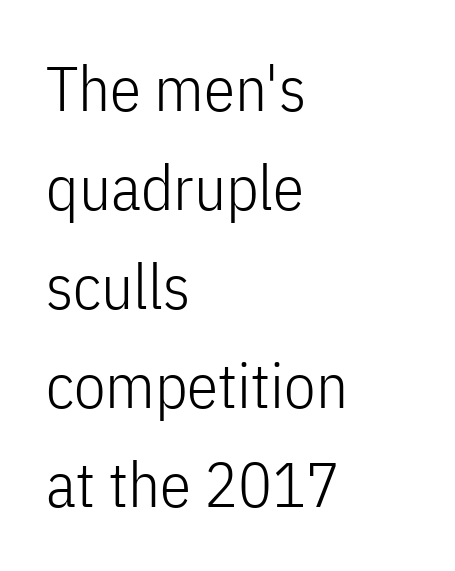
A clean baseline with only descenders dipping below it. Think standard paragraph weight, or any step lighter than that. What's the leading like? Ordinary, nothing unusual. The typeface chosen for these lines omits serifs. Quick note: not italic, upright. The letters advance in unequal steps, a hallmark of proportional type.
